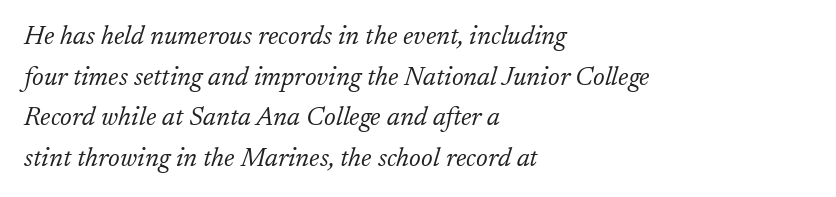
Q: Is the text bold? A: No.
Q: Is the text italic (slanted)? A: Yes, it leans right by about 17 degrees.
Q: Is the text underlined? A: No.
Q: How is the paragraph aligned? A: Left-aligned.
Q: Is the spacing between letters normal or unusually wide? A: Normal.
Q: Is the spacing between lines tight, normal or loose? A: Normal.
